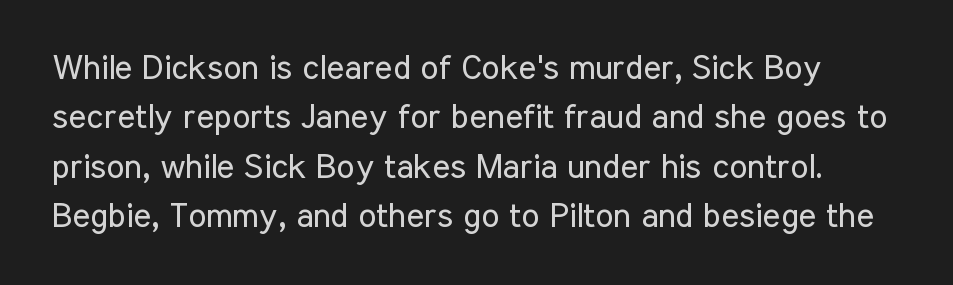
Q: Is the text bold? A: No.
Q: Is the text italic (slanted)? A: No, it is upright.
Q: Is the typeface a serif or a sans-serif typeface? A: Sans-serif.
Q: Is the text underlined? A: No.
Q: Is the spacing between letters normal or unusually wide? A: Normal.
Q: Is the spacing between lines tight, normal or loose? A: Normal.
Q: Width (condensed, normal, or wide)? A: Condensed.
Q: Stroke contrast? A: Low.
Q: x-height? A: Medium.
Q: Monospaced? A: No.
